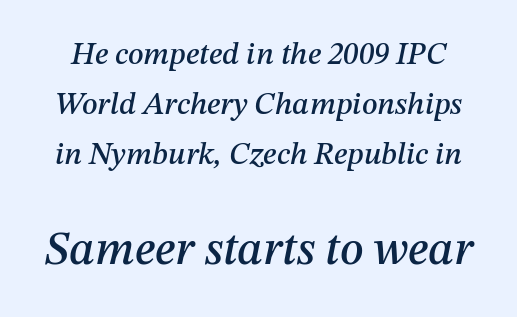
{"italic": "yes", "lean": "right", "slant_degrees": 12, "width": "normal", "stroke_contrast": "medium", "x_height": "medium", "monospaced": "no", "underline": "no", "line_spacing": "normal", "line_spacing_ratio": 1.62, "letter_spacing": "normal", "letter_spacing_em": 0.0, "larger_block": "second", "size_ratio": 1.52, "glyph_px": 47}
